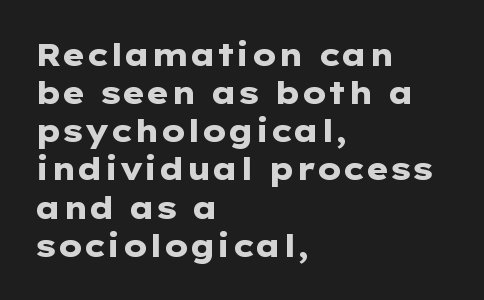
The image shows 31 px heavy, wide sans-serif type, upright; set left-aligned, line spacing 1.23x, normal letter spacing, not underlined; low stroke contrast and a medium x-height.
